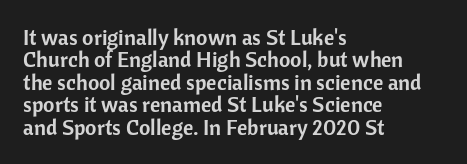
The setting favours the left margin, as ordinary paragraphs usually do. Observe the ordinary spacing: letters are neighbours, not strangers. Designer's note — italics off, roman on. In terms of leading, this rendering errs on the cramped side. The area under the type is left untouched.
